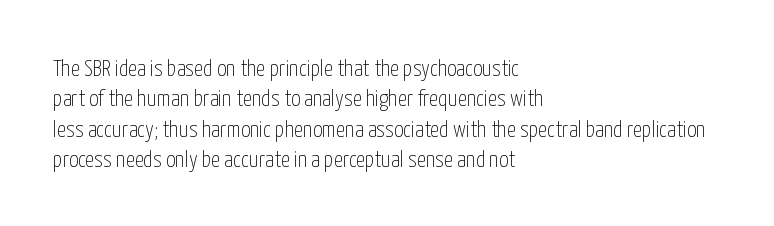
Q: Is the text bold? A: No.
Q: Is the text italic (slanted)? A: No, it is upright.
Q: Is the text underlined? A: No.
Q: How is the paragraph aligned? A: Left-aligned.
Q: Is the spacing between letters normal or unusually wide? A: Normal.
Q: Is the spacing between lines tight, normal or loose? A: Normal.
